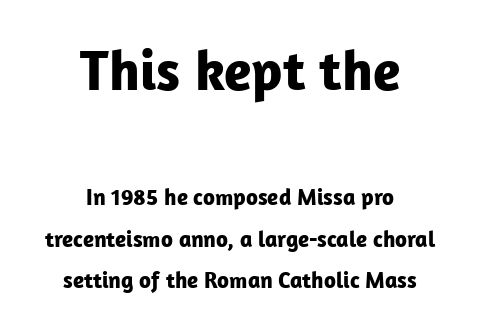
Q: Is the text bold? A: Yes.
Q: Is the text italic (slanted)? A: No, it is upright.
Q: Is the typeface a serif or a sans-serif typeface? A: Sans-serif.
Q: Is the text underlined? A: No.
Q: How is the paragraph aligned? A: Centered.
Q: Is the spacing between letters normal or unusually wide? A: Normal.
Q: Which block of text is set in a larger size, the first (top) or the second (bottom)? A: The first (top) one.
Q: Width (condensed, normal, or wide)? A: Normal.
Q: Stroke contrast? A: Low.
Q: x-height? A: Medium.
Q: Monospaced? A: No.
